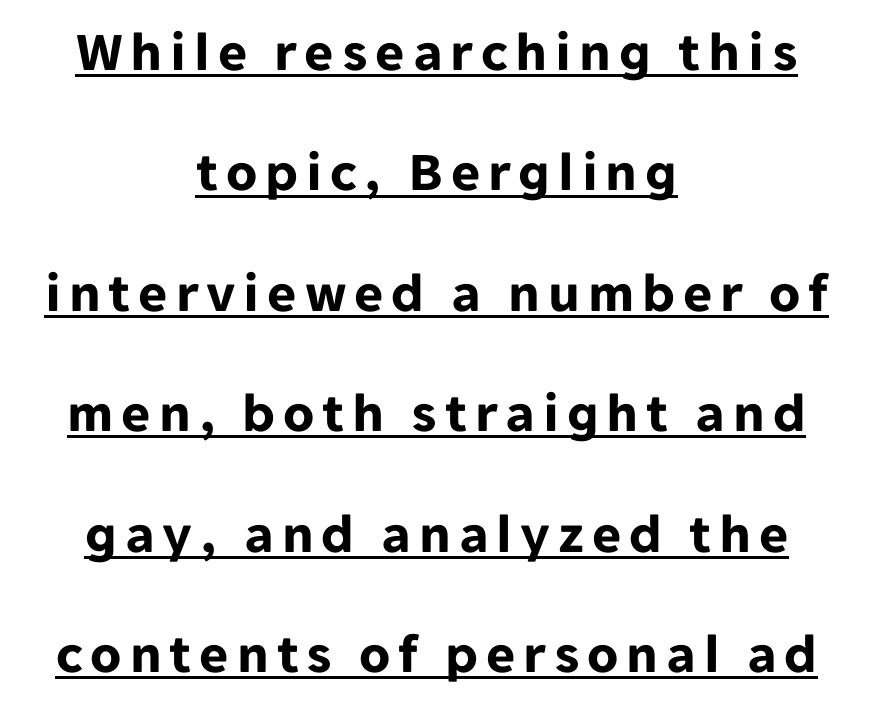
This is heavy type, rendered in bold. Is there much room between lines? Yes — plenty of vertical air separates them. Is this a sans? Yes — the strokes have no serifs. Is there an underline? Yes — a line sits under the letters.
